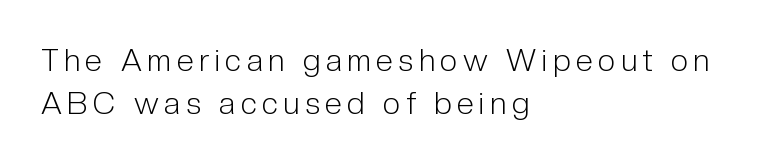
Q: Is the text bold? A: No.
Q: Is the text italic (slanted)? A: No, it is upright.
Q: Is the typeface a serif or a sans-serif typeface? A: Sans-serif.
Q: Is the text underlined? A: No.
Q: How is the paragraph aligned? A: Left-aligned.
Q: Is the spacing between lines tight, normal or loose? A: Normal.
Q: Width (condensed, normal, or wide)? A: Condensed.
Q: Stroke contrast? A: Low.
Q: x-height? A: Medium.
Q: Monospaced? A: No.
